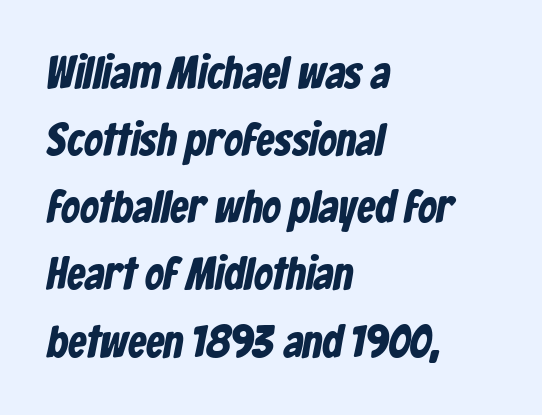
{"serif": "no", "bold": "yes", "weight": "bold", "width": "condensed", "stroke_contrast": "low", "x_height": "medium", "monospaced": "no", "underline": "no", "align": "left", "line_spacing": "normal", "line_spacing_ratio": 1.46, "letter_spacing": "normal", "letter_spacing_em": 0.0, "glyph_px": 46}
